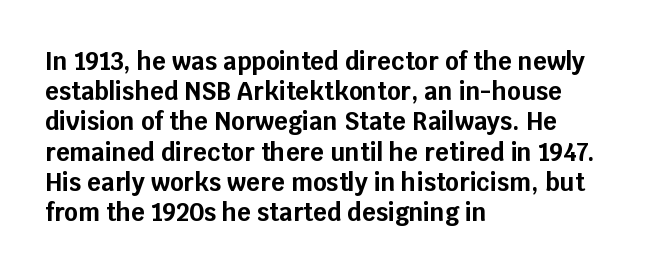
{"italic": "no", "bold": "yes", "underline": "no", "align": "left", "line_spacing": "normal", "line_spacing_ratio": 1.26, "letter_spacing": "normal", "letter_spacing_em": 0.0, "glyph_px": 24}
